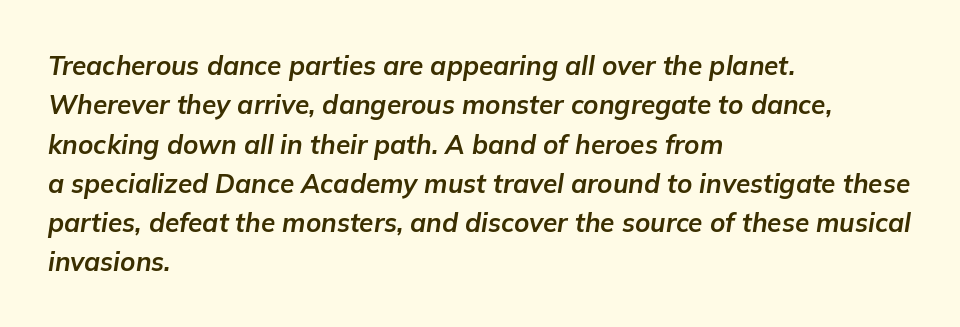
Q: Is the text bold? A: Yes.
Q: Is the text italic (slanted)? A: Yes, it leans right by about 9 degrees.
Q: Is the text underlined? A: No.
Q: How is the paragraph aligned? A: Left-aligned.
Q: Is the spacing between letters normal or unusually wide? A: Normal.
Q: Is the spacing between lines tight, normal or loose? A: Normal.
